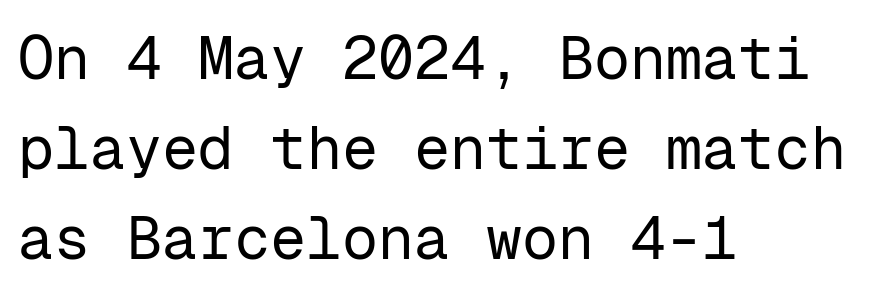
Think of a typewriter: that constant character pitch is what you see here. To sum up the face: it is a sans, with no serifs. The space directly below the letters is spotless. The rag falls on the right side of this text block. No chunkiness to these letters — they're not bold.
